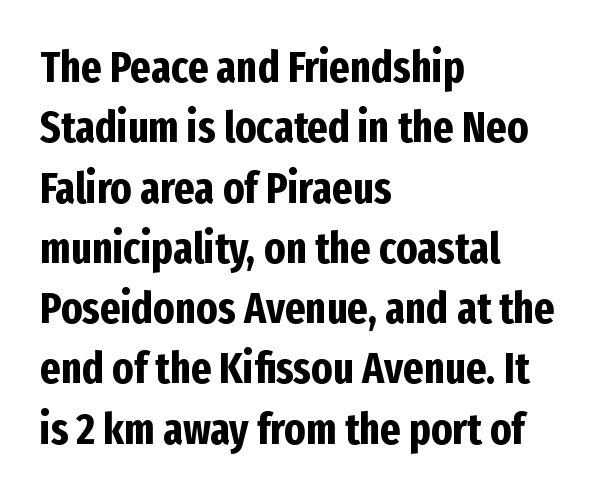
This sample has the flowing, uneven cadence of proportional lettering. Letterform terminals end flat and unadorned throughout the passage. Reading down the block, your eye returns to a fixed left position each line. A typesetter would call this leading conventional body-copy spacing. Lines of text with bare space underneath.
